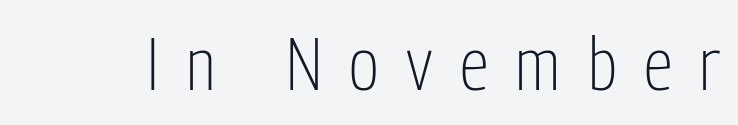
The image shows 74 px light, condensed sans-serif type, upright; set unusually wide letter spacing (+0.37 em), not underlined; low stroke contrast and a medium x-height.
